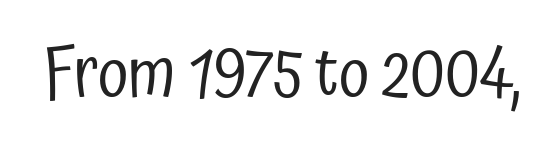
The glyphs are unaccompanied by any horizontal stroke below them. You can tell from the bare stems that sans-serif type was used. Style check: upright. Each word holds together tightly as a unit, with standard inter-letter gaps. Varying glyph widths throughout — classic text-font behaviour. Is this a heavy cut? Hardly; it is regular or lighter.
